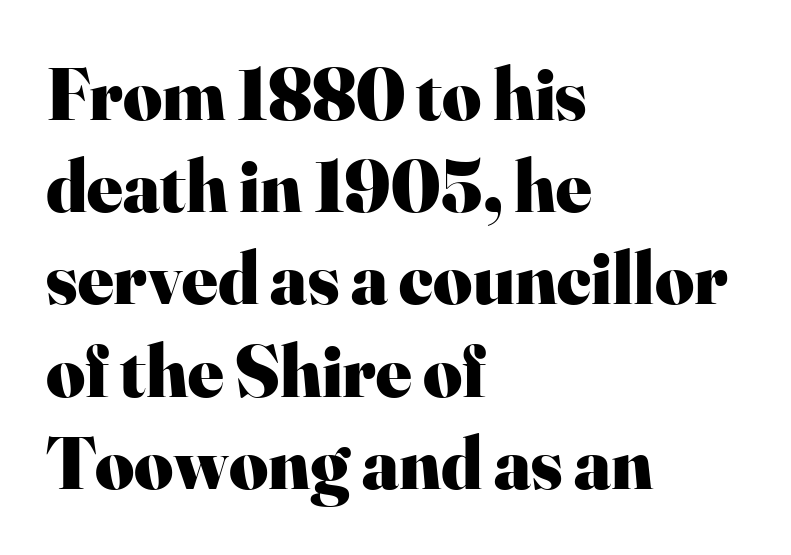
Q: Is the text bold? A: Yes.
Q: Is the text italic (slanted)? A: No, it is upright.
Q: Is the typeface a serif or a sans-serif typeface? A: Serif.
Q: Is the text underlined? A: No.
Q: How is the paragraph aligned? A: Left-aligned.
Q: Is the spacing between letters normal or unusually wide? A: Normal.
Q: Width (condensed, normal, or wide)? A: Normal.
Q: Stroke contrast? A: High.
Q: x-height? A: Small.
Q: Monospaced? A: No.
